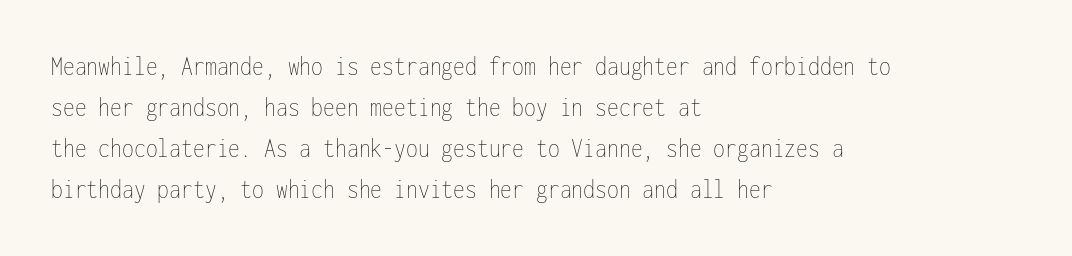
Q: Is the text bold? A: No.
Q: Is the text italic (slanted)? A: No, it is upright.
Q: Is the text underlined? A: No.
Q: How is the paragraph aligned? A: Left-aligned.
Q: Is the spacing between letters normal or unusually wide? A: Normal.
Q: Is the spacing between lines tight, normal or loose? A: Normal.
